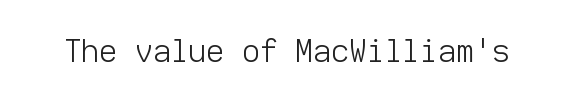
The image shows 31 px light sans-serif type, upright, monospaced; set normal letter spacing, not underlined; low stroke contrast and a medium x-height.
